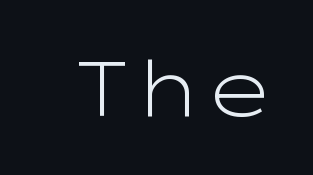
You could not count columns in this text — the font is proportionally spaced. A clean baseline with only descenders dipping below it. These lines were composed using upright roman letters. The typesetting does not lean heavy: it is not bold. The face used here is rendered with its standard letterfit. Is this a sans? Yes — the strokes have no serifs.
